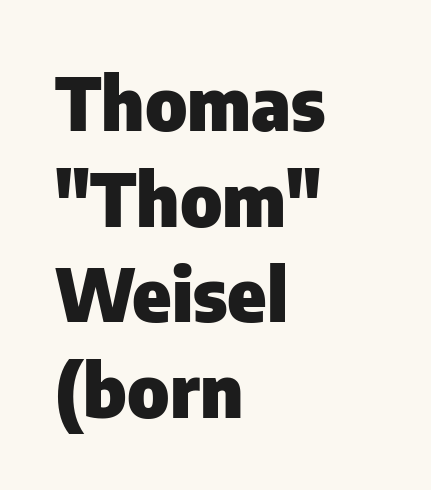
In CSS terms this would be text-align: left. You'd pick this weight for a headline — it's a proper bold. Characters remain perfectly vertical along every line. Underlining? Definitely not there. A typesetter would label this face a sans.
